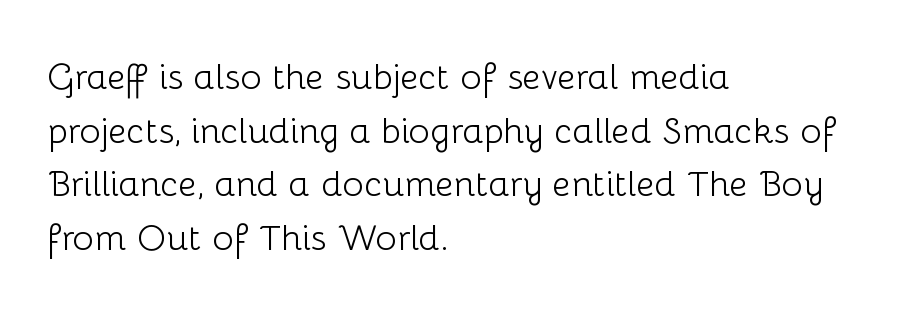
The image shows 36 px light sans-serif type, upright; set left-aligned, normal line spacing (1.49x), normal letter spacing, not underlined; low stroke contrast and a medium x-height.
